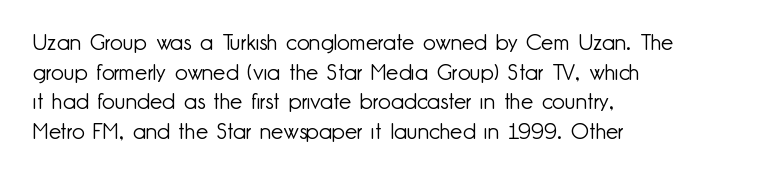
{"italic": "no", "bold": "no", "underline": "no", "align": "left", "line_spacing": "normal", "line_spacing_ratio": 1.35, "letter_spacing": "normal", "letter_spacing_em": 0.0, "glyph_px": 22}
